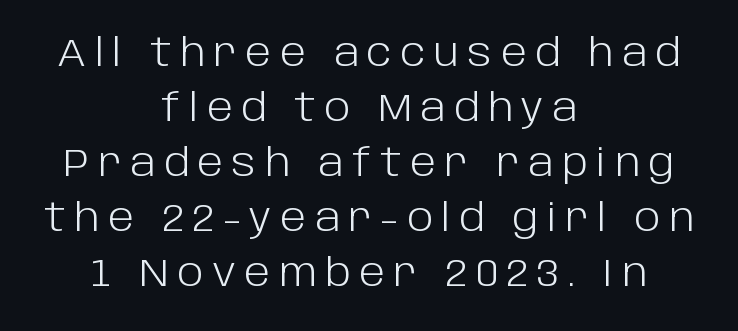
Q: Is the text bold? A: No.
Q: Is the text italic (slanted)? A: No, it is upright.
Q: Is the typeface a serif or a sans-serif typeface? A: Sans-serif.
Q: Is the text underlined? A: No.
Q: How is the paragraph aligned? A: Centered.
Q: Is the spacing between letters normal or unusually wide? A: Unusually wide.
Q: Is the spacing between lines tight, normal or loose? A: Normal.
Q: Width (condensed, normal, or wide)? A: Normal.
Q: Stroke contrast? A: Low.
Q: x-height? A: Large.
Q: Monospaced? A: No.
